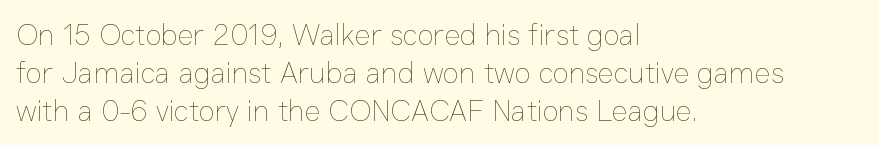
{"italic": "no", "bold": "no", "weight": "thin", "width": "normal", "stroke_contrast": "low", "x_height": "medium", "monospaced": "no", "underline": "no", "align": "left", "line_spacing": "normal", "line_spacing_ratio": 1.26, "letter_spacing": "normal", "letter_spacing_em": 0.0, "glyph_px": 30}
